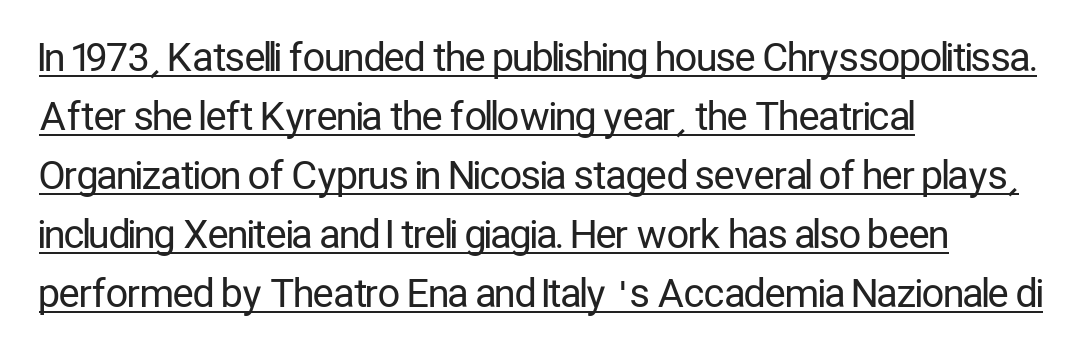
Q: Is the text bold? A: No.
Q: Is the text italic (slanted)? A: No, it is upright.
Q: Is the typeface a serif or a sans-serif typeface? A: Sans-serif.
Q: Is the text underlined? A: Yes.
Q: How is the paragraph aligned? A: Left-aligned.
Q: Is the spacing between letters normal or unusually wide? A: Normal.
Q: Is the spacing between lines tight, normal or loose? A: Normal.
Q: Width (condensed, normal, or wide)? A: Condensed.
Q: Stroke contrast? A: Low.
Q: x-height? A: Medium.
Q: Monospaced? A: No.
